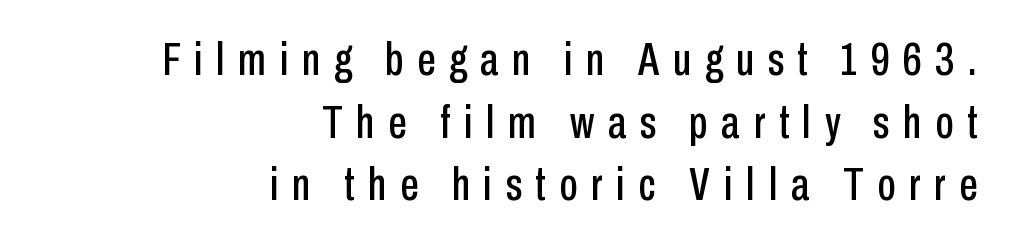
{"serif": "no", "italic": "no", "width": "condensed", "stroke_contrast": "low", "x_height": "medium", "monospaced": "no", "underline": "no", "align": "right", "line_spacing": "normal", "line_spacing_ratio": 1.33, "letter_spacing": "wide", "letter_spacing_em": 0.29, "glyph_px": 47}
